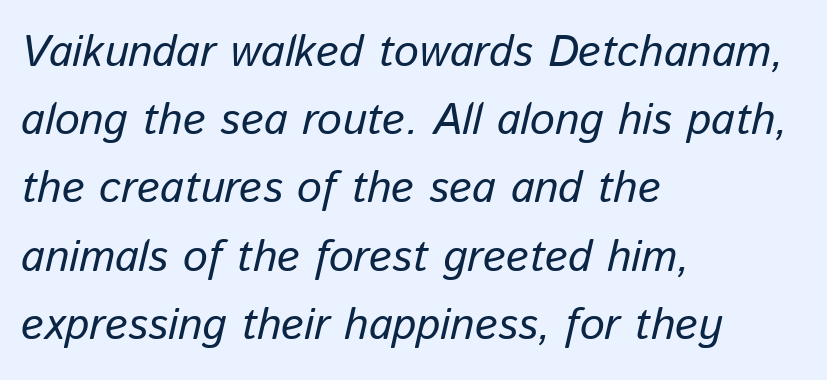
How would I describe the line gaps? Plain and ordinary. Just letters on the line, the space beneath them empty. The typesetter chose a ragged-right arrangement here. You could not count columns in this text — the font is proportionally spaced. Short note: letters normally spaced. The axis of the letterforms is tilted away from vertical.
